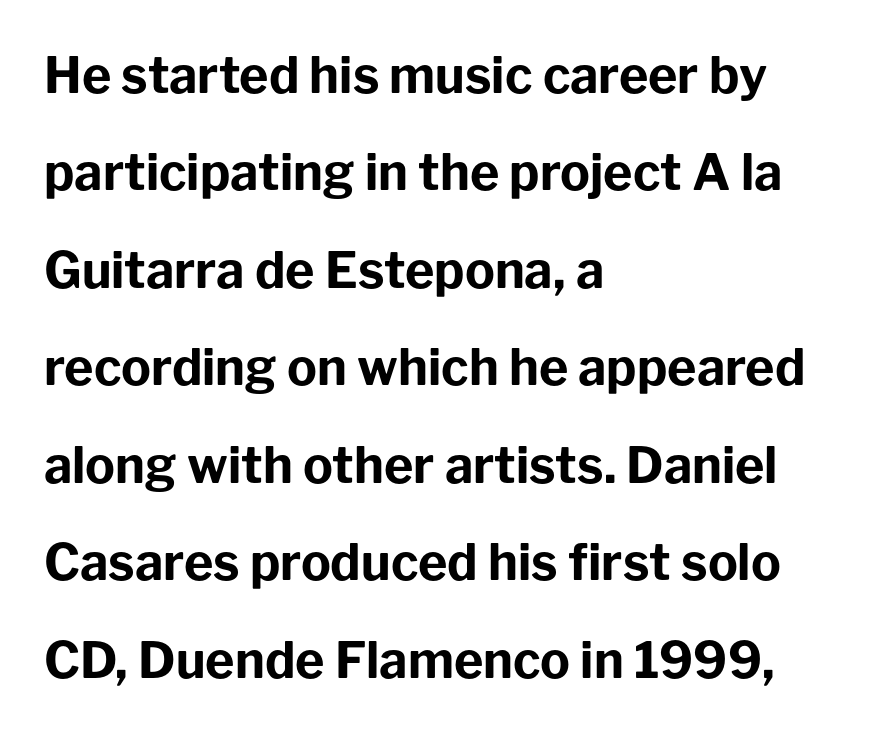
The image shows 50 px bold sans-serif type, upright; set left-aligned, loose line spacing (1.95x), normal letter spacing, not underlined; low stroke contrast and a medium x-height.
